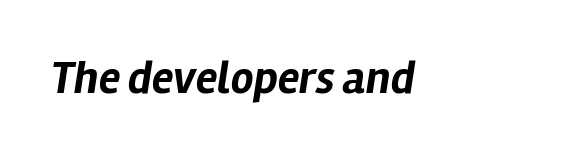
Q: Is the text bold? A: Yes.
Q: Is the text italic (slanted)? A: Yes, it leans right by about 12 degrees.
Q: Is the text underlined? A: No.
Q: Is the spacing between letters normal or unusually wide? A: Normal.
Q: Width (condensed, normal, or wide)? A: Normal.
Q: Stroke contrast? A: Low.
Q: x-height? A: Medium.
Q: Monospaced? A: No.
